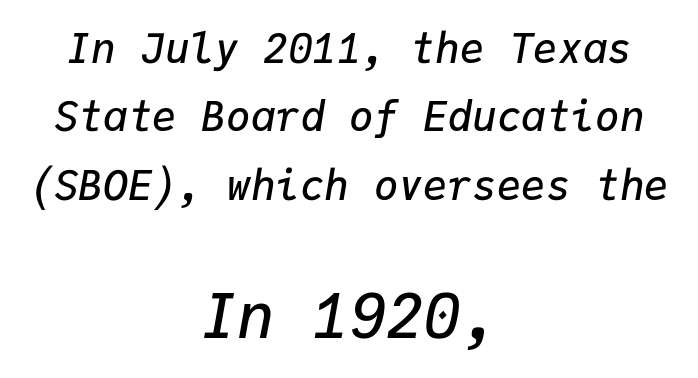
Q: Is the text bold? A: Semi-bold.
Q: Is the text italic (slanted)? A: Yes, it leans right by about 9 degrees.
Q: Is the text underlined? A: No.
Q: How is the paragraph aligned? A: Centered.
Q: Is the spacing between letters normal or unusually wide? A: Normal.
Q: Is the spacing between lines tight, normal or loose? A: Normal.
Q: Which block of text is set in a larger size, the first (top) or the second (bottom)? A: The second (bottom) one.
Q: Width (condensed, normal, or wide)? A: Normal.
Q: Stroke contrast? A: Low.
Q: x-height? A: Medium.
Q: Monospaced? A: Yes.
